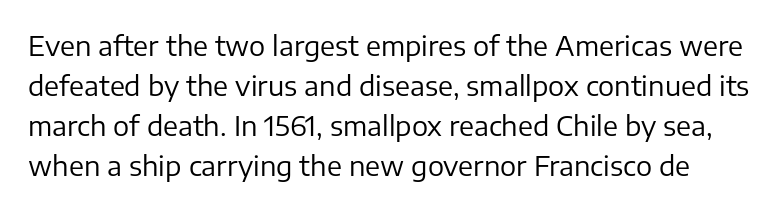
Reading down the column, the eye jumps a familiar distance to each next line. Heft: none added — not bold. Ascenders rise straight up at ninety degrees. Here the glyphs are tracked normally, forming tight word shapes.
